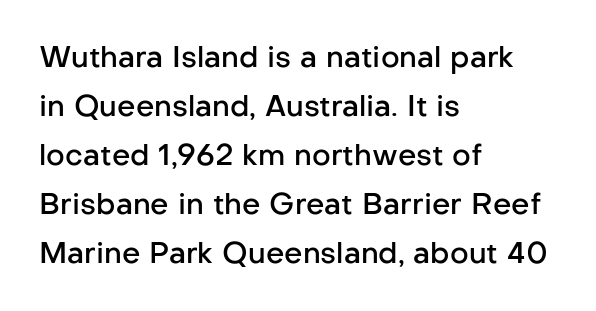
The image shows 29 px semibold sans-serif type, upright; set left-aligned, normal line spacing (1.69x), normal letter spacing, not underlined; low stroke contrast and a medium x-height.
